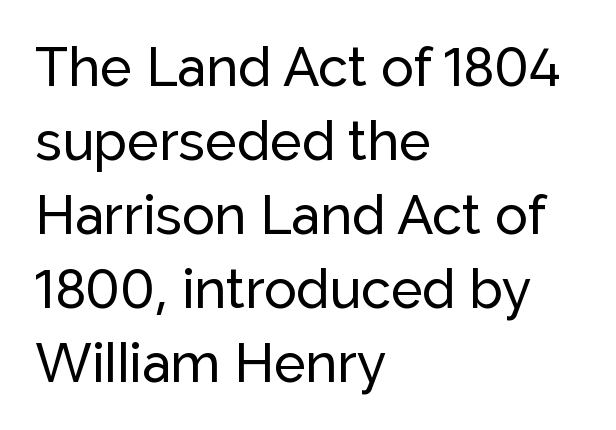
Visually the block forms a straight wall on the left and a jagged coastline on the right. The area under the type is left untouched. Is there much room between lines? A standard amount, neither cramped nor airy. This sample uses a sans-serif face. Tracking value appears to be zero — textbook default spacing. A typesetter would call this proportional, since set widths differ per character.
